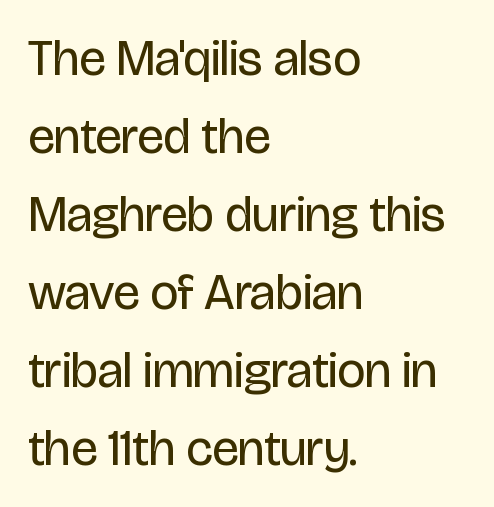
Grotesque or geometric, the face here clearly has no serifs. Ascenders rise straight up at ninety degrees. These lines stack with their left ends in a neat column. A typesetter would call this proportional, since set widths differ per character. Is the type heavy? It reads as light-to-regular instead.
